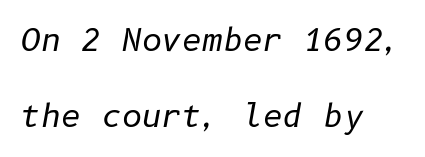
The image shows 31 px regular-weight type, italic (leaning right); set left-aligned, loose line spacing (2.46x), normal letter spacing, not underlined; low stroke contrast and a medium x-height.
